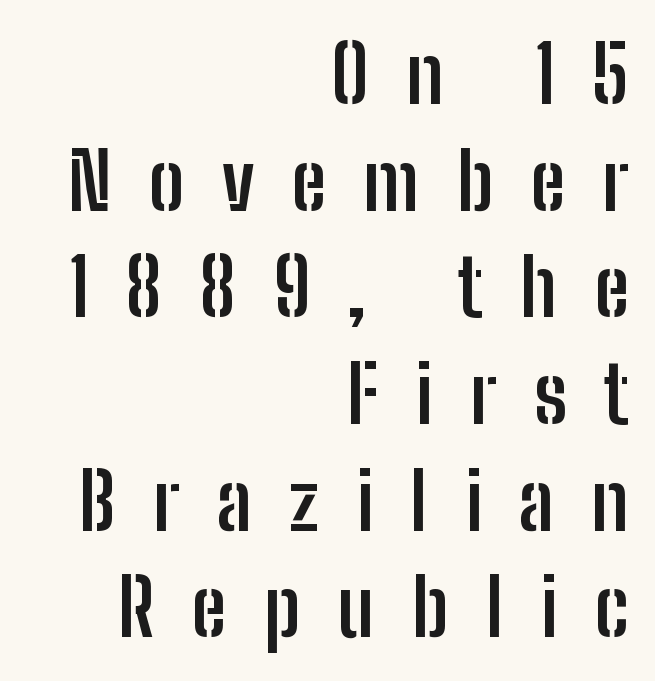
The image shows 79 px semibold, condensed sans-serif type, upright; set right-aligned, normal line spacing (1.35x), unusually wide letter spacing (+0.47 em), not underlined; low stroke contrast and a medium x-height.
